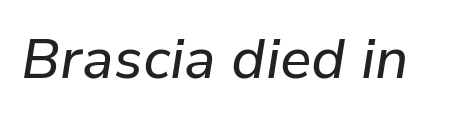
Caption: standard tracking, unaltered. Designer's note — italics engaged. Any mark beneath the type? The region is blank. Each letter keeps its own natural width here, so spacing adapts to shape.
